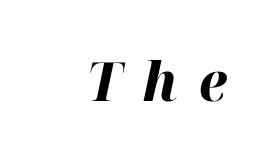
{"italic": "yes", "lean": "right", "slant_degrees": 12, "bold": "yes", "weight": "bold", "width": "normal", "stroke_contrast": "high", "x_height": "medium", "monospaced": "no", "underline": "no", "letter_spacing": "wide", "letter_spacing_em": 0.4, "glyph_px": 54}
